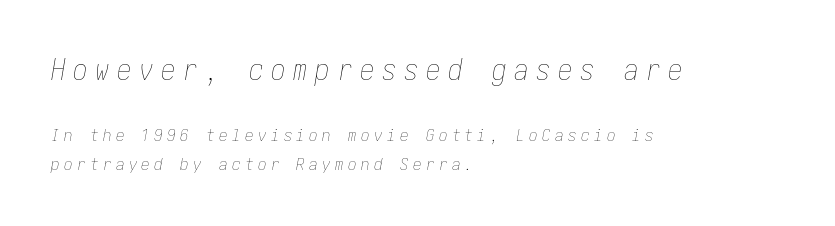
Rule under the text: the space is simply empty. These lines stack with their left ends in a neat column. Summary of weight: not heavy and not bold. The horizontal fit of the characters is loose and conspicuously gappy. The text carries the slant typical of an italic or oblique font.
